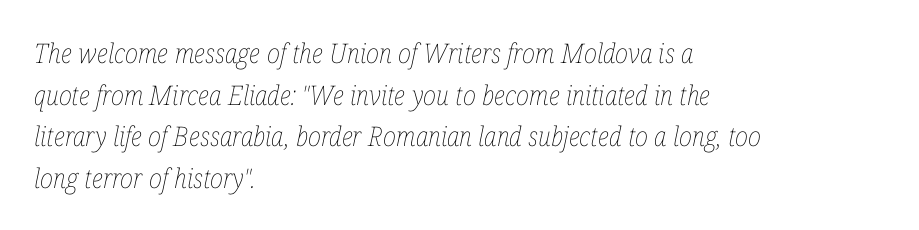
{"italic": "yes", "lean": "right", "slant_degrees": 12, "bold": "no", "underline": "no", "align": "left", "line_spacing": "normal", "line_spacing_ratio": 1.54, "letter_spacing": "normal", "letter_spacing_em": 0.0, "glyph_px": 27}
